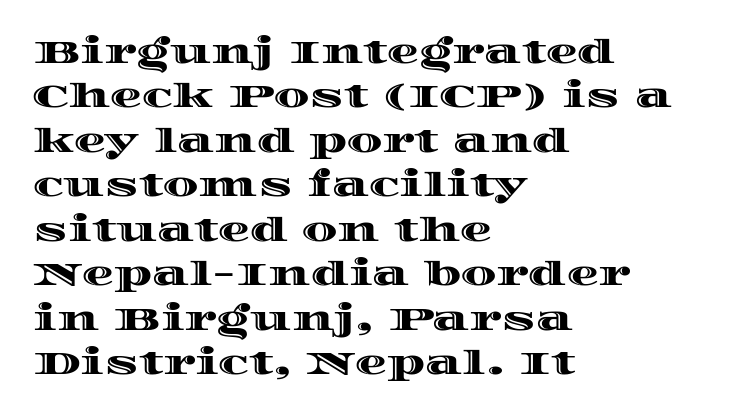
{"italic": "no", "width": "wide", "x_height": "large", "monospaced": "no", "underline": "no", "align": "left", "line_spacing": "normal", "line_spacing_ratio": 1.39, "letter_spacing": "normal", "letter_spacing_em": 0.0, "glyph_px": 32}
